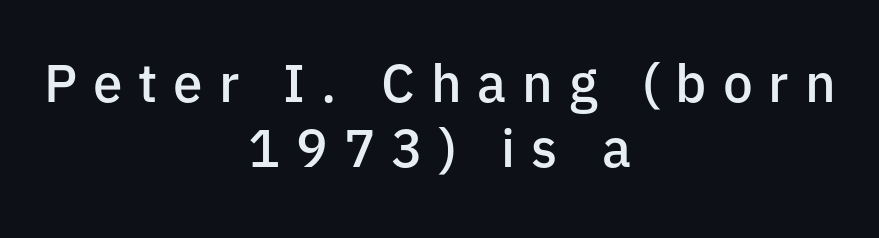
{"serif": "no", "italic": "no", "bold": "semi", "weight": "semibold", "width": "normal", "stroke_contrast": "low", "x_height": "medium", "monospaced": "no", "underline": "no", "align": "center", "line_spacing_ratio": 1.22, "letter_spacing": "wide", "letter_spacing_em": 0.3, "glyph_px": 53}
